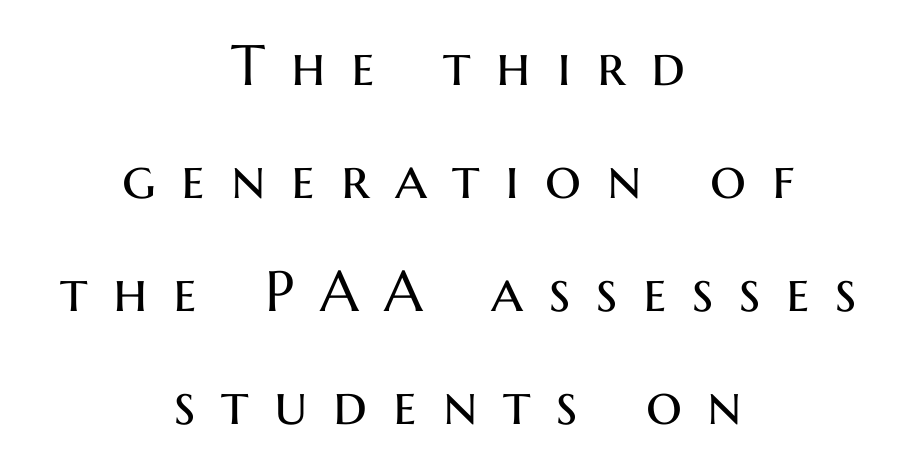
The image shows 57 px regular-weight sans-serif type, upright; set centered, loose line spacing (1.98x), unusually wide letter spacing (+0.45 em), not underlined; medium stroke contrast and a medium x-height.
